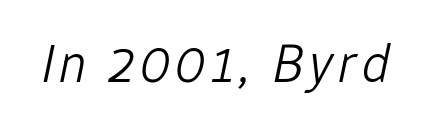
The image shows 54 px light type, italic (leaning right); set not underlined; low stroke contrast and a medium x-height.
